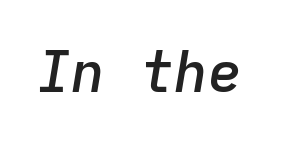
Look at the stroke-to-counter ratio: somewhat heavy, a semibold. The baseline area is clear. There's an unmistakable incline to the writing here. This sample has the even, mechanical cadence of fixed-width lettering. Glyph-to-glyph distance matches everyday printed text.
